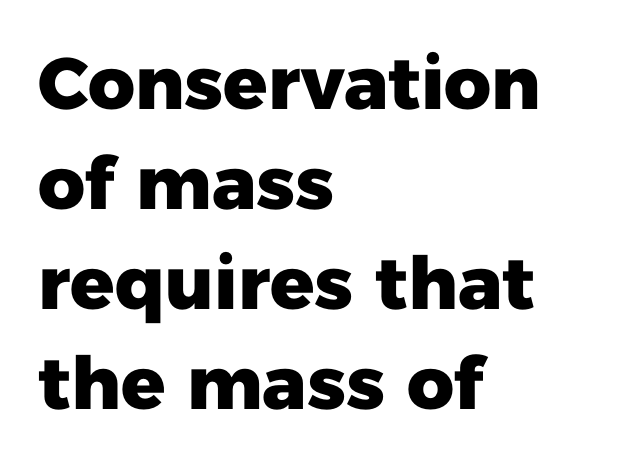
The image shows 73 px heavy sans-serif type, upright; set left-aligned, normal line spacing (1.37x), normal letter spacing, not underlined; low stroke contrast and a medium x-height.
